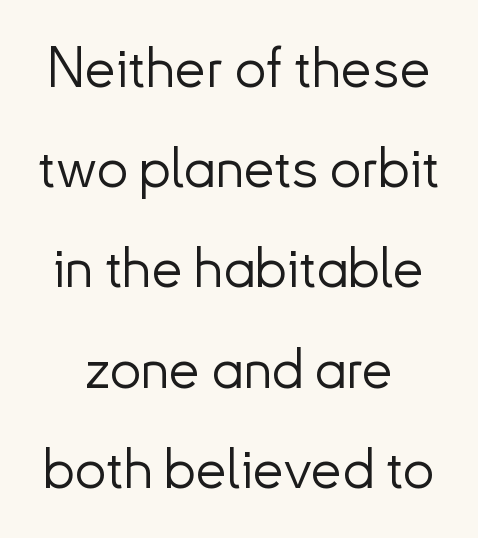
{"serif": "no", "italic": "no", "bold": "no", "weight": "light", "width": "normal", "stroke_contrast": "low", "x_height": "small", "monospaced": "no", "underline": "no", "align": "center", "line_spacing_ratio": 1.79, "letter_spacing": "normal", "letter_spacing_em": 0.0, "glyph_px": 56}
